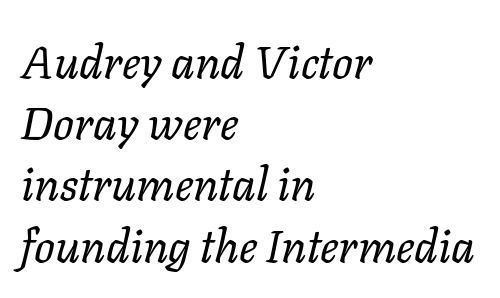
{"italic": "yes", "lean": "right", "slant_degrees": 11, "bold": "no", "weight": "regular", "width": "normal", "stroke_contrast": "low", "x_height": "medium", "monospaced": "no", "underline": "no", "align": "left", "line_spacing": "normal", "line_spacing_ratio": 1.33, "letter_spacing": "normal", "letter_spacing_em": 0.0, "glyph_px": 46}
